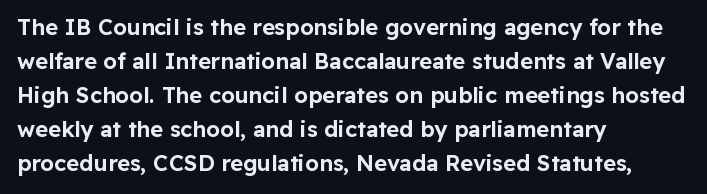
Students, observe: this is what conventionally led text looks like. This sample uses an upright cut, with every glyph sitting square on the baseline. A clean baseline with only descenders dipping below it. Each word holds together tightly as a unit, with standard inter-letter gaps.
